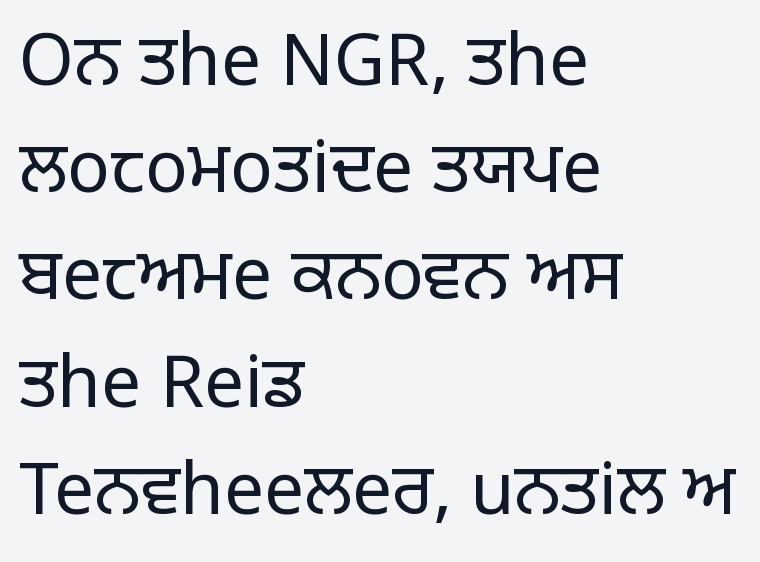
Counters stay open thanks to moderate or lighter strokes. Each row of text sits above clean, open space. Honestly, the row spacing looks completely unremarkable. One-word summary of the alignment: left. Characters remain perfectly vertical along every line. The line texture is even and compact thanks to regular tracking.
